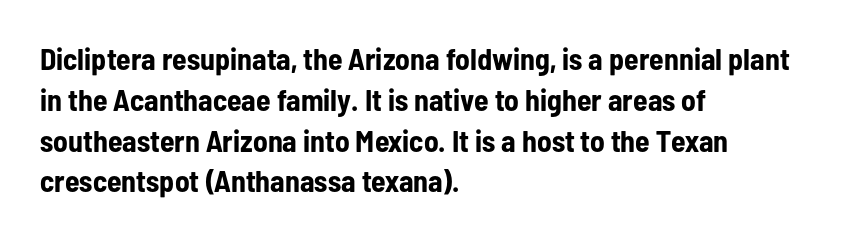
{"serif": "no", "italic": "no", "bold": "yes", "weight": "bold", "width": "condensed", "stroke_contrast": "low", "x_height": "medium", "monospaced": "no", "underline": "no", "align": "left", "line_spacing": "normal", "line_spacing_ratio": 1.36, "letter_spacing": "normal", "letter_spacing_em": 0.0, "glyph_px": 30}
